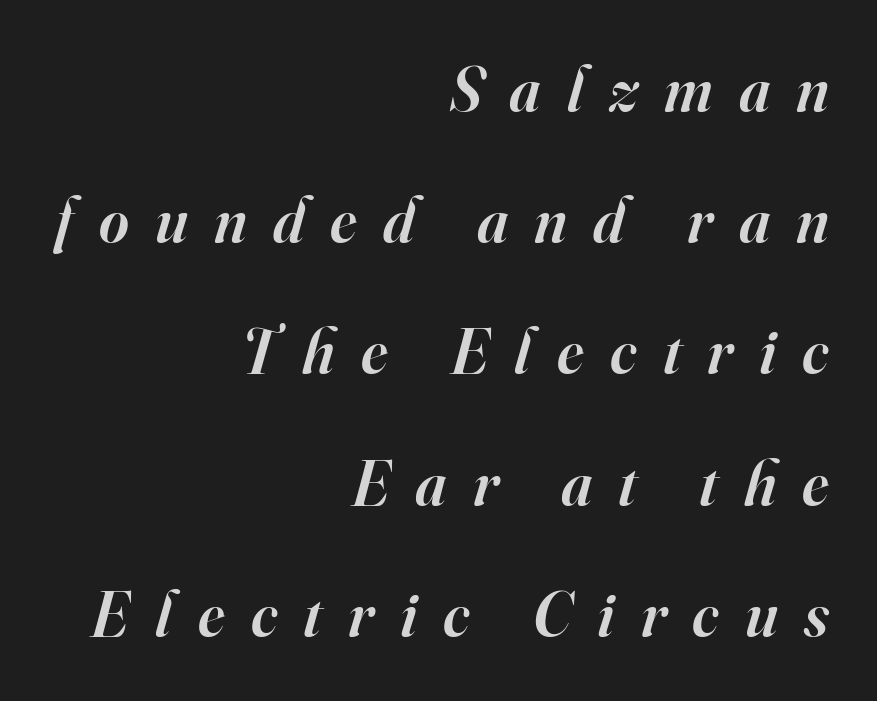
The image shows 64 px semibold serif type, italic (leaning right); set right-aligned, loose line spacing (2.05x), unusually wide letter spacing (+0.41 em), not underlined; high stroke contrast and a small x-height.
